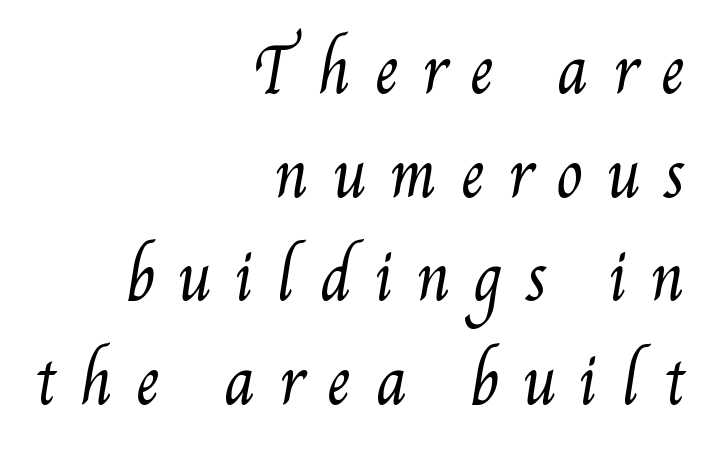
Q: Is the text bold? A: No.
Q: Is the text underlined? A: No.
Q: How is the paragraph aligned? A: Right-aligned.
Q: Is the spacing between letters normal or unusually wide? A: Unusually wide.
Q: Is the spacing between lines tight, normal or loose? A: Normal.
Q: Width (condensed, normal, or wide)? A: Condensed.
Q: Stroke contrast? A: Medium.
Q: x-height? A: Small.
Q: Monospaced? A: No.
